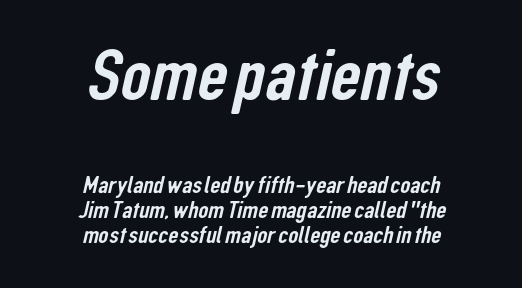
The letters in the upper block stand taller than those in the block below. Caption: standard tracking, unaltered. Bare-footed words on every line. The passage shown is typed in a proportional face where columns would drift. Leading is clearly below the norm, producing a dense column. The whitespace from short lines is split evenly between both sides.
